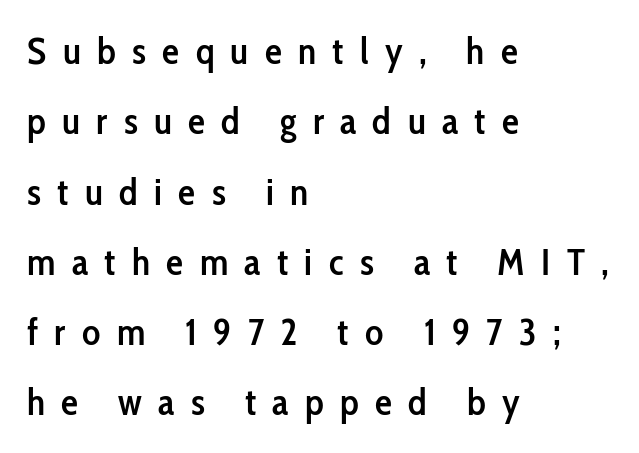
Character widths vary here, with narrow letters taking less room than wide ones. When letters stand straight like this, we call the style roman or upright. Nothing sits at the stroke ends, so this counts as sans-serif. Does extra space separate the letters? Yes, quite a lot of it. A student would call this left alignment; a typographer would say flush left, rag right.
